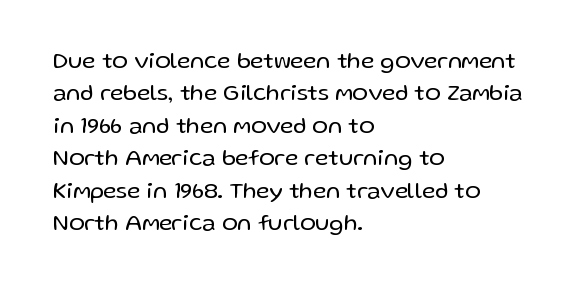
The image shows 23 px text type, upright; set left-aligned, normal line spacing (1.41x), normal letter spacing, not underlined.
